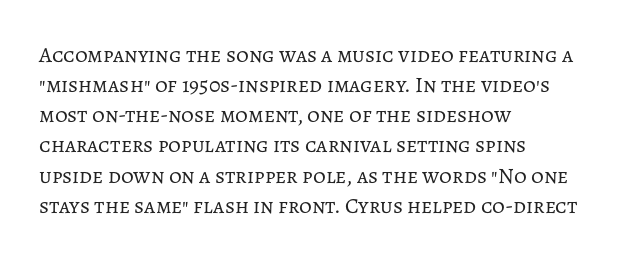
Q: Is the text bold? A: No.
Q: Is the text italic (slanted)? A: No, it is upright.
Q: Is the text underlined? A: No.
Q: How is the paragraph aligned? A: Left-aligned.
Q: Is the spacing between letters normal or unusually wide? A: Normal.
Q: Is the spacing between lines tight, normal or loose? A: Normal.
